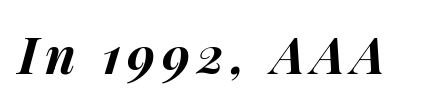
The baseline area is clear. Think of a printed novel: that variable character pitch is what you see here. Strong, thick strokes mark this as bold type. Is the type slanted? Yes — the strokes lean at a clear angle.
